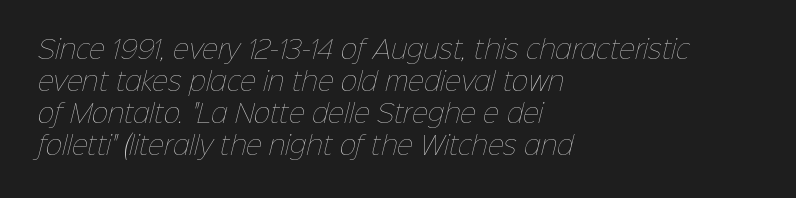
The typeface has the unassuming heft of standard copy or less. Spacing between characters is what you'd get straight out of the box. Short and long lines alike share a common starting point at left. Does the leading feel generous? No, just average.
